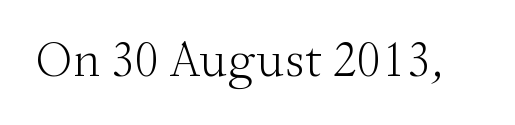
{"serif": "yes", "italic": "no", "bold": "no", "weight": "light", "width": "normal", "stroke_contrast": "medium", "x_height": "small", "monospaced": "no", "underline": "no", "letter_spacing": "normal", "letter_spacing_em": 0.0, "glyph_px": 52}
